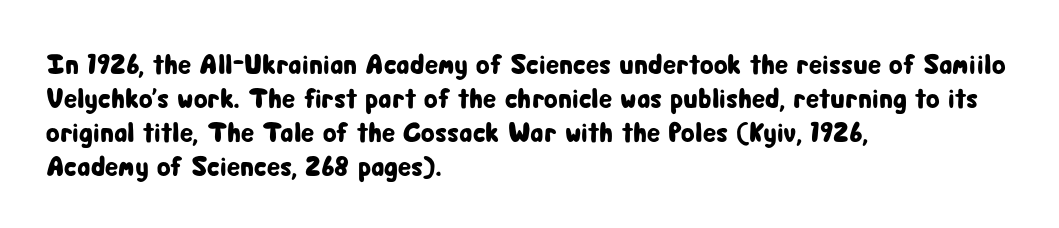
Q: Is the text italic (slanted)? A: No, it is upright.
Q: Is the typeface a serif or a sans-serif typeface? A: Sans-serif.
Q: Is the text underlined? A: No.
Q: How is the paragraph aligned? A: Left-aligned.
Q: Is the spacing between letters normal or unusually wide? A: Normal.
Q: Width (condensed, normal, or wide)? A: Condensed.
Q: Stroke contrast? A: Low.
Q: x-height? A: Medium.
Q: Monospaced? A: No.
